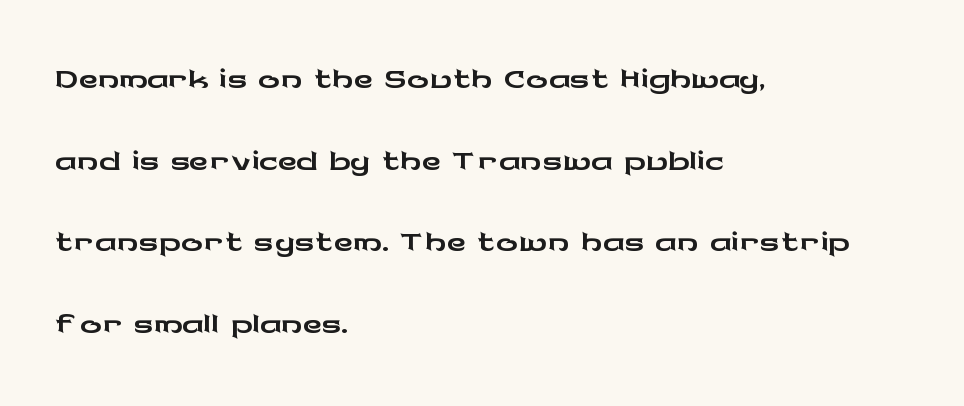
The image shows 54 px wide sans-serif type, upright; set left-aligned, normal line spacing (1.51x), normal letter spacing, not underlined; low stroke contrast and a medium x-height.
